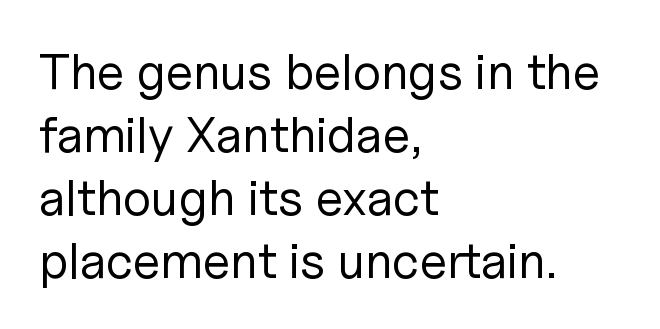
Summary of weight: not heavy and not bold. The letters carry no serifs — their stems end cleanly without finishing strokes. The rendering uses a moderate line-height, typical for paragraphs. Reading down the block, your eye returns to a fixed left position each line. The zone under the glyphs is completely vacant.
